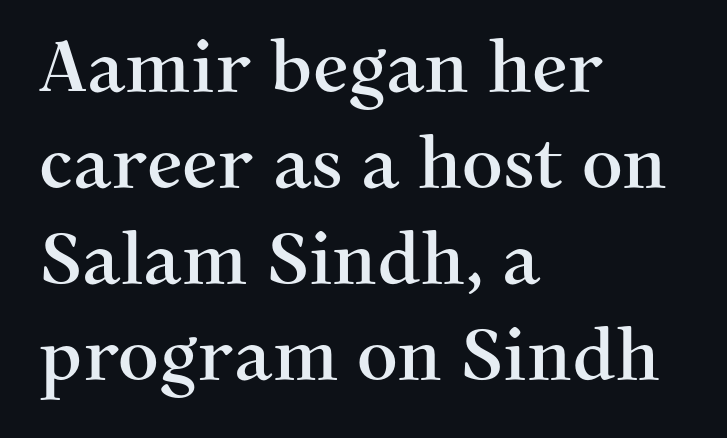
The typesetter chose a ragged-right arrangement here. The face used here is proportionally spaced, like ordinary book or web type. The string is rendered with underlining switched off. Horizontal bands of white between lines are of average thickness.
